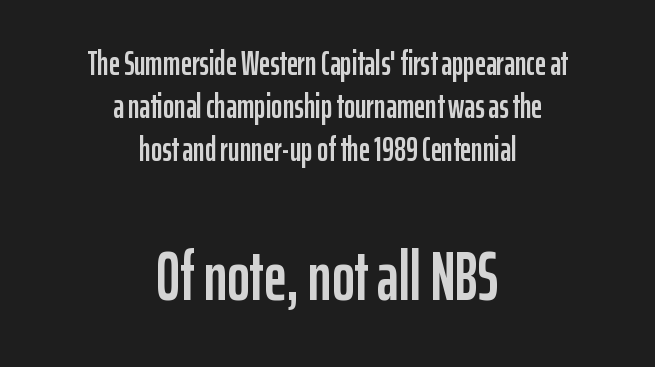
Q: Is the text italic (slanted)? A: No, it is upright.
Q: Is the typeface a serif or a sans-serif typeface? A: Sans-serif.
Q: Is the text underlined? A: No.
Q: How is the paragraph aligned? A: Centered.
Q: Is the spacing between letters normal or unusually wide? A: Normal.
Q: Is the spacing between lines tight, normal or loose? A: Normal.
Q: Which block of text is set in a larger size, the first (top) or the second (bottom)? A: The second (bottom) one.
Q: Width (condensed, normal, or wide)? A: Condensed.
Q: Stroke contrast? A: Low.
Q: x-height? A: Medium.
Q: Monospaced? A: No.
